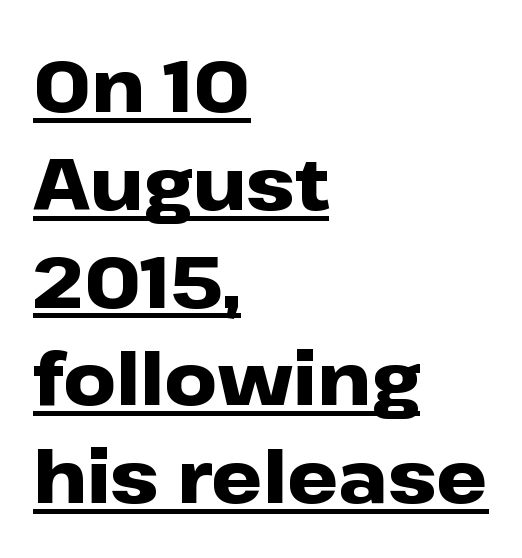
The lines in this sample share a left origin and differ only in where they stop. The face used here is a sans, in the tradition of grotesques and geometrics. Horizontal bands of white between lines are of average thickness. Note the varied advance widths — an 'i' is clearly narrower than an 'm'. The type sits square on the baseline with zero lean. The words here are underlined.
